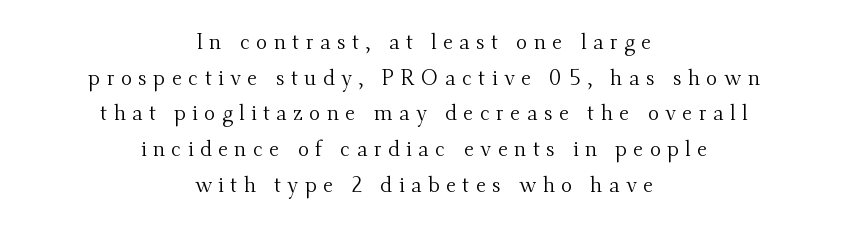
Nope, not italic — everything's standing straight. Both edges are ragged and mirror each other, which tells us the setting is centered. One glance says typical: line gaps are just what's usual. Descenders hang freely into open space.
